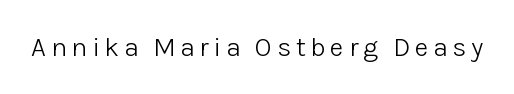
The image shows 27 px text type, upright; set not underlined.
